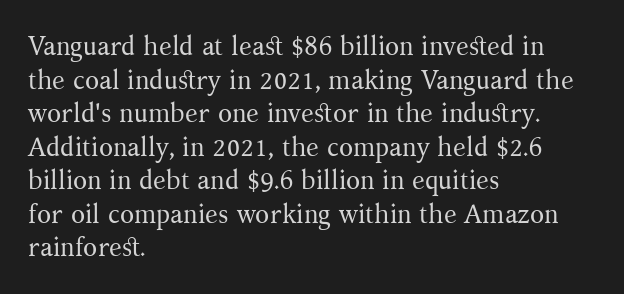
The image shows 26 px text type, upright; set left-aligned, normal line spacing (1.29x), normal letter spacing, not underlined.
